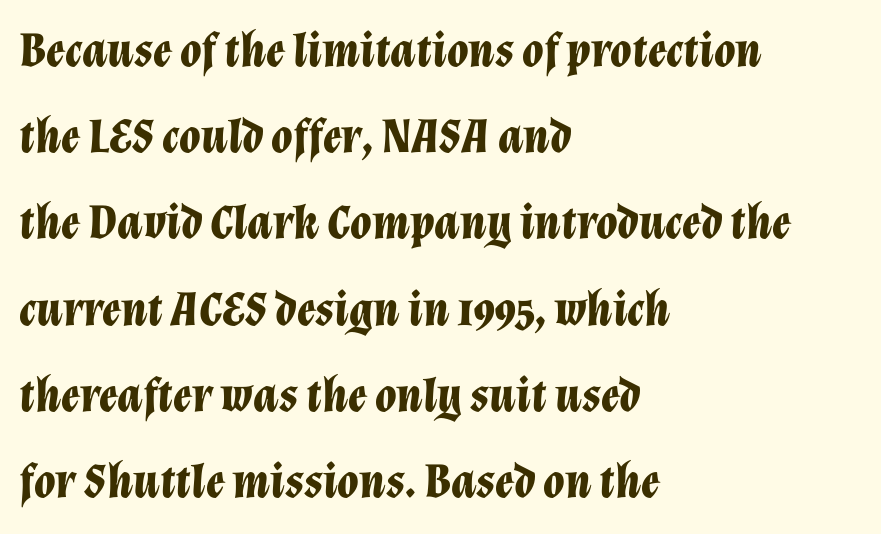
It's the slanting kind of type. Note the varied advance widths — an 'i' is clearly narrower than an 'm'. The zone under the glyphs is completely vacant. The typesetting leans heavy: a genuine bold.
